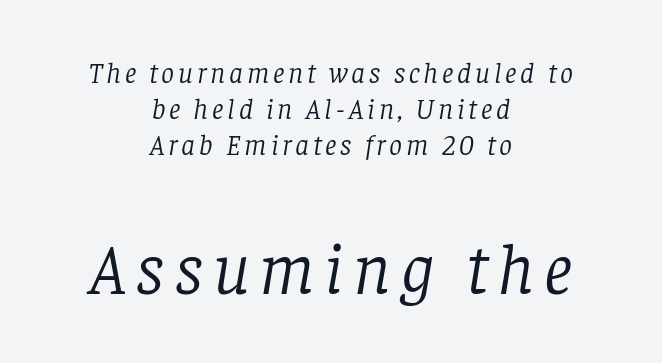
The image shows 72 px light serif type, italic (leaning right); set centered, normal line spacing (1.25x), not underlined; the second (bottom) block is 2.48x larger; low stroke contrast and a large x-height.
